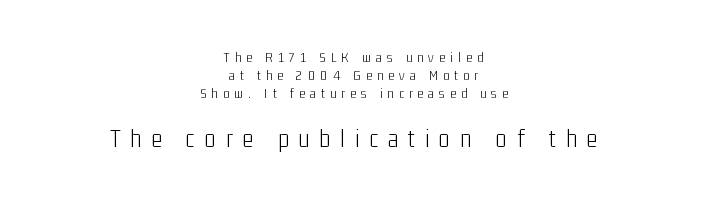
{"italic": "no", "bold": "no", "underline": "no", "align": "center", "line_spacing": "normal", "line_spacing_ratio": 1.28, "letter_spacing": "wide", "letter_spacing_em": 0.38, "larger_block": "second", "size_ratio": 1.86, "glyph_px": 26}
